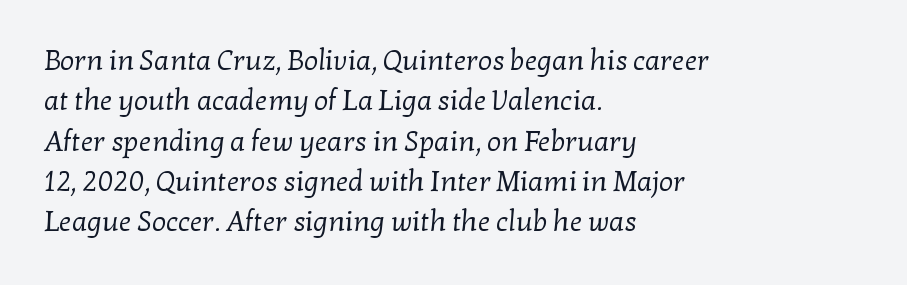
Q: Is the text bold? A: No.
Q: Is the typeface a serif or a sans-serif typeface? A: Serif.
Q: Is the text underlined? A: No.
Q: How is the paragraph aligned? A: Left-aligned.
Q: Is the spacing between letters normal or unusually wide? A: Normal.
Q: Is the spacing between lines tight, normal or loose? A: Normal.
Q: Width (condensed, normal, or wide)? A: Normal.
Q: Stroke contrast? A: Low.
Q: x-height? A: Medium.
Q: Monospaced? A: No.
